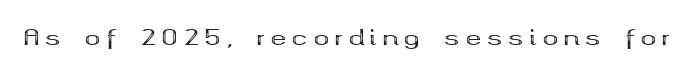
The image shows 21 px bold type, upright; set unusually wide letter spacing (+0.27 em), not underlined.
